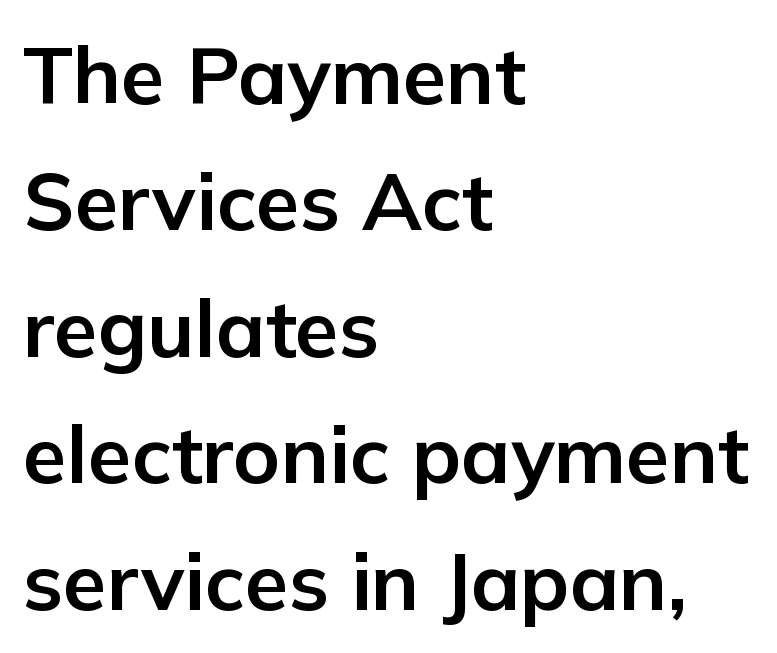
The ragged edge is on the right, which tells us the setting is flush left. This block has exactly the height ordinary leading produces. Note the varied advance widths — an 'i' is clearly narrower than an 'm'. Default kerning and tracking; the words read as compact shapes. Type without underlining. To sum up the face: it is a sans, with no serifs.
